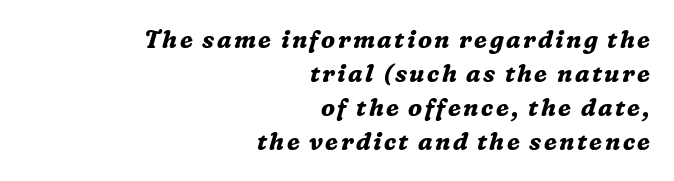
Caption: multi-line text, flush right, ragged left. I'd describe the lettering as bold — thick and assertive. Regarding leading, the lines here are spaced in the standard way. The space beneath each line is pristine and unruled.
